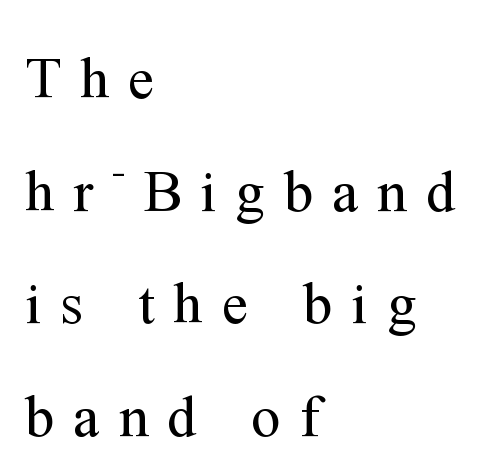
Q: Is the text bold? A: No.
Q: Is the text italic (slanted)? A: No, it is upright.
Q: Is the typeface a serif or a sans-serif typeface? A: Serif.
Q: Is the text underlined? A: No.
Q: How is the paragraph aligned? A: Left-aligned.
Q: Is the spacing between letters normal or unusually wide? A: Unusually wide.
Q: Is the spacing between lines tight, normal or loose? A: Loose.
Q: Width (condensed, normal, or wide)? A: Normal.
Q: Stroke contrast? A: Medium.
Q: x-height? A: Medium.
Q: Monospaced? A: No.
